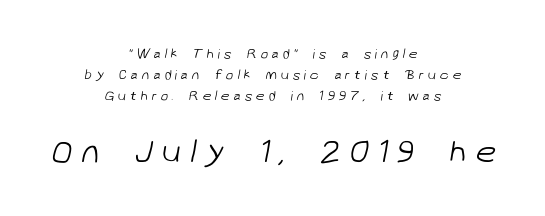
Q: Is the text bold? A: No.
Q: Is the typeface a serif or a sans-serif typeface? A: Sans-serif.
Q: Is the text underlined? A: No.
Q: How is the paragraph aligned? A: Centered.
Q: Is the spacing between letters normal or unusually wide? A: Unusually wide.
Q: Is the spacing between lines tight, normal or loose? A: Normal.
Q: Which block of text is set in a larger size, the first (top) or the second (bottom)? A: The second (bottom) one.
Q: Width (condensed, normal, or wide)? A: Normal.
Q: Stroke contrast? A: Low.
Q: x-height? A: Medium.
Q: Monospaced? A: No.
